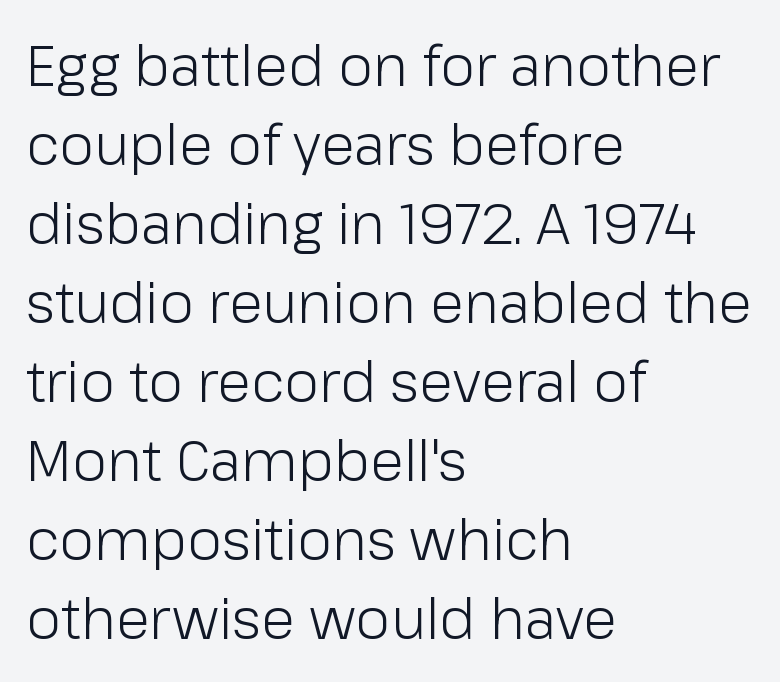
The image shows 56 px light sans-serif type, upright; set left-aligned, normal line spacing (1.41x), normal letter spacing, not underlined; low stroke contrast and a medium x-height.
